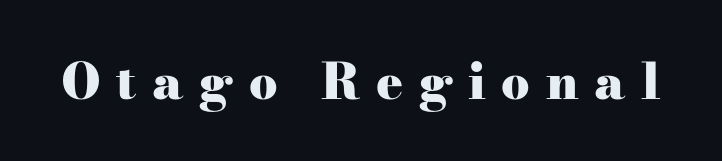
Check where the strokes stop: tiny serifs finish them off. Notice how the stems are strictly vertical — no italics here. The rendering uses natural spacing where letterforms have individual widths. Summary of weight: heavy, a full bold.
